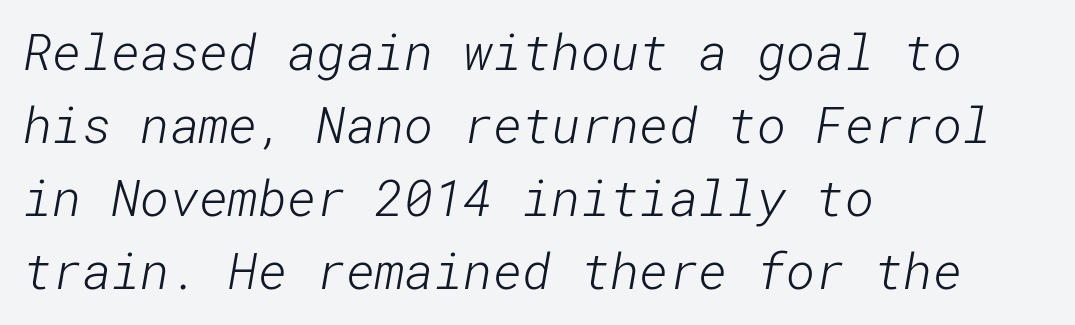
What's the leading like? Ordinary, nothing unusual. Which margin do the lines hug? The left one — the right edge is uneven. Words appear dense and cohesive because spacing is normal. Is the stroke heavy? The answer is a plain regular-or-lighter. The font family rendered here belongs to the sans-serif group.
